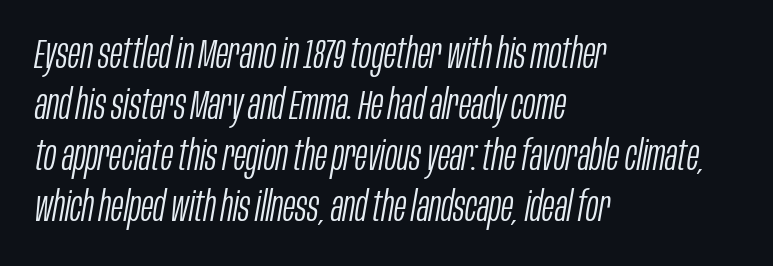
{"italic": "yes", "lean": "right", "slant_degrees": 10, "bold": "no", "weight": "light", "width": "condensed", "stroke_contrast": "low", "x_height": "large", "monospaced": "no", "underline": "no", "align": "left", "line_spacing_ratio": 1.24, "letter_spacing": "normal", "letter_spacing_em": 0.0, "glyph_px": 41}
